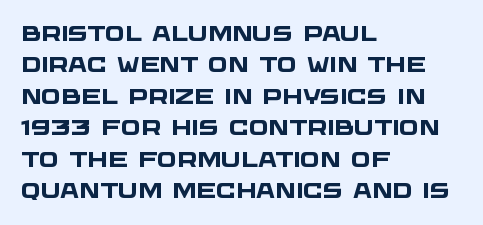
{"bold": "yes", "underline": "no", "align": "left", "line_spacing": "normal", "line_spacing_ratio": 1.5, "letter_spacing": "normal", "letter_spacing_em": 0.0, "glyph_px": 21}
